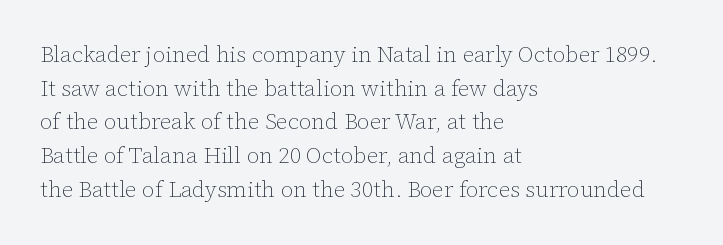
Unbolded letterforms with no extra heft. The letterforms sit shoulder to shoulder at normal distance. Line spacing here is normal. Glance below the letters and you will spot only blank space. Visually the block forms a straight wall on the left and a jagged coastline on the right.
